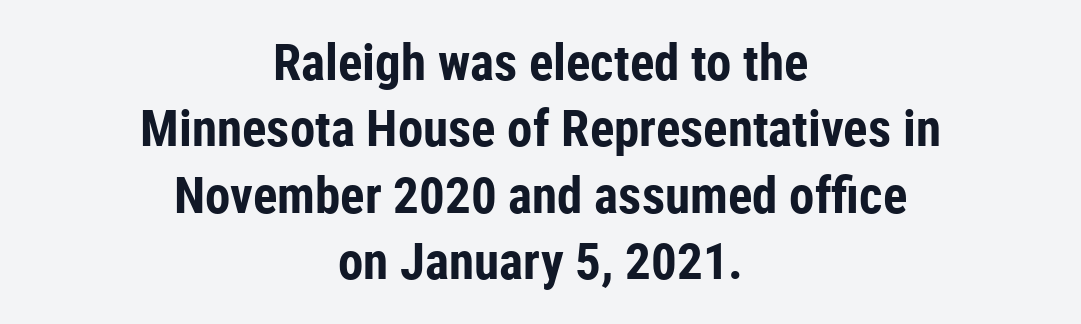
{"serif": "no", "italic": "no", "bold": "yes", "weight": "bold", "width": "condensed", "stroke_contrast": "low", "x_height": "medium", "monospaced": "no", "underline": "no", "align": "center", "line_spacing": "normal", "line_spacing_ratio": 1.3, "letter_spacing": "normal", "letter_spacing_em": 0.0, "glyph_px": 51}
